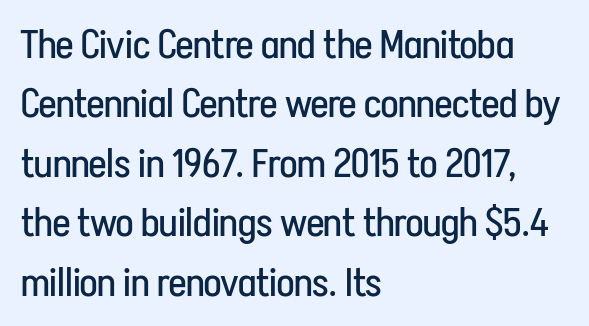
Q: Is the text bold? A: No.
Q: Is the text italic (slanted)? A: No, it is upright.
Q: Is the typeface a serif or a sans-serif typeface? A: Sans-serif.
Q: Is the text underlined? A: No.
Q: How is the paragraph aligned? A: Left-aligned.
Q: Is the spacing between letters normal or unusually wide? A: Normal.
Q: Is the spacing between lines tight, normal or loose? A: Normal.
Q: Width (condensed, normal, or wide)? A: Condensed.
Q: Stroke contrast? A: Low.
Q: x-height? A: Medium.
Q: Monospaced? A: No.
